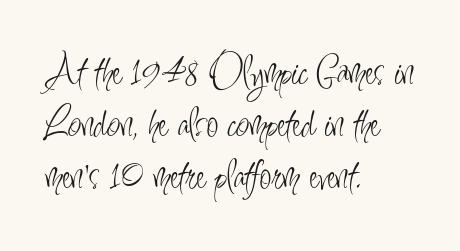
Q: Is the text bold? A: No.
Q: Is the typeface a serif or a sans-serif typeface? A: Sans-serif.
Q: Is the text underlined? A: No.
Q: How is the paragraph aligned? A: Left-aligned.
Q: Is the spacing between letters normal or unusually wide? A: Normal.
Q: Width (condensed, normal, or wide)? A: Condensed.
Q: Stroke contrast? A: Low.
Q: x-height? A: Small.
Q: Monospaced? A: No.
